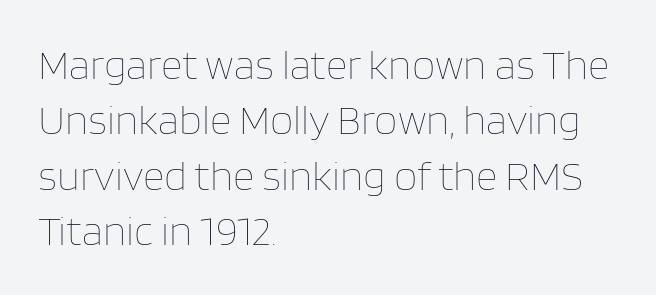
Q: Is the text bold? A: No.
Q: Is the text italic (slanted)? A: No, it is upright.
Q: Is the text underlined? A: No.
Q: How is the paragraph aligned? A: Left-aligned.
Q: Is the spacing between letters normal or unusually wide? A: Normal.
Q: Is the spacing between lines tight, normal or loose? A: Normal.
Q: Width (condensed, normal, or wide)? A: Normal.
Q: Stroke contrast? A: Low.
Q: x-height? A: Large.
Q: Monospaced? A: No.
